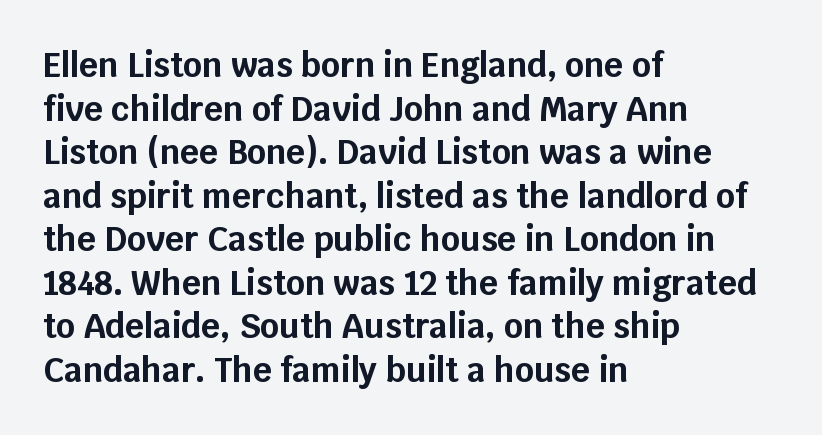
The line-height multiplier appears to be the usual default. Vertical strokes here are truly vertical. Think of a printed novel: that variable character pitch is what you see here. Check where the strokes stop: nothing finishes them off — pure sans. No extra tracking has been applied to these lines. The words here are not underlined.
